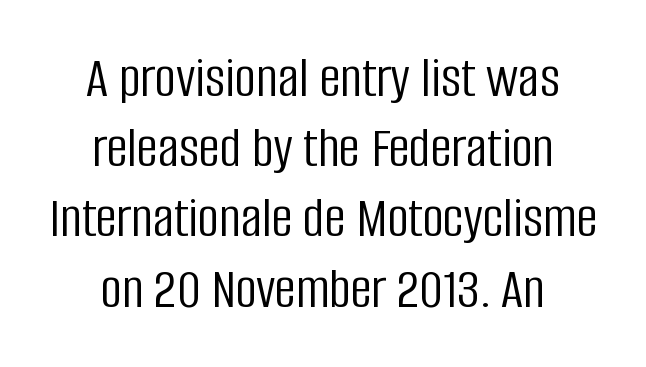
The image shows 59 px light, condensed sans-serif type, upright; set centered, line spacing 1.19x, normal letter spacing, not underlined; low stroke contrast and a large x-height.
